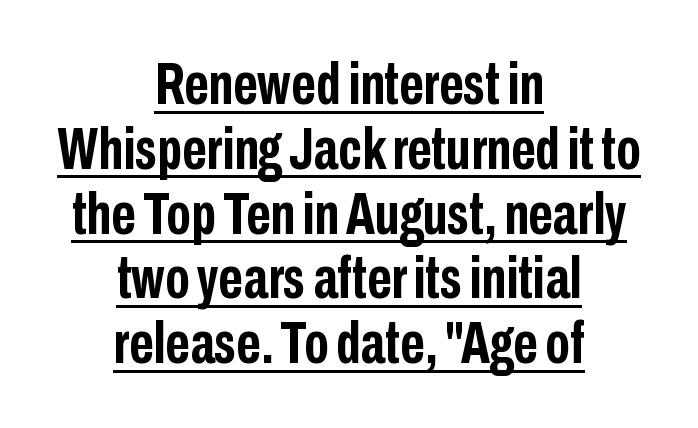
The image shows 60 px semibold, condensed sans-serif type, upright; set centered, tight line spacing (1.08x), normal letter spacing, underlined; low stroke contrast and a medium x-height.
